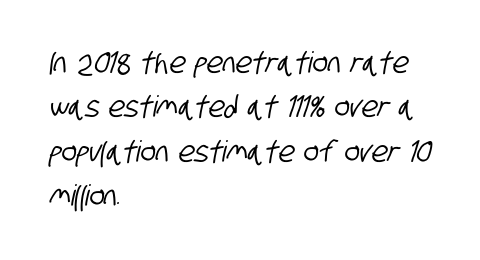
Q: Is the typeface a serif or a sans-serif typeface? A: Sans-serif.
Q: Is the text underlined? A: No.
Q: How is the paragraph aligned? A: Left-aligned.
Q: Is the spacing between letters normal or unusually wide? A: Normal.
Q: Is the spacing between lines tight, normal or loose? A: Normal.
Q: Width (condensed, normal, or wide)? A: Condensed.
Q: Stroke contrast? A: Low.
Q: x-height? A: Large.
Q: Monospaced? A: No.
